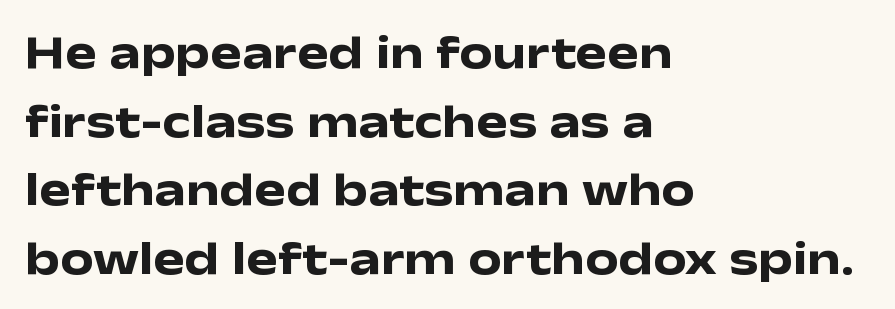
The image shows 47 px heavy, wide sans-serif type, upright; set left-aligned, normal line spacing (1.46x), normal letter spacing, not underlined; low stroke contrast and a medium x-height.
